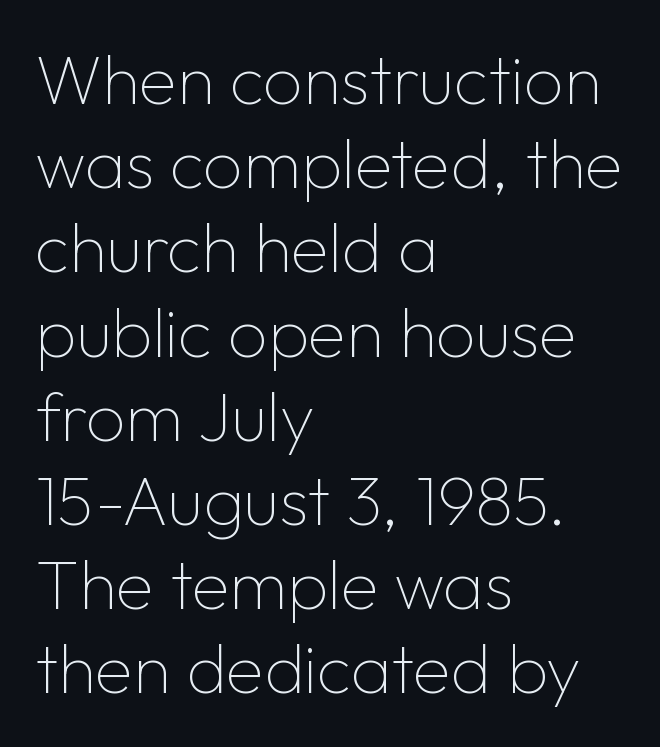
The image shows 69 px thin sans-serif type, upright; set left-aligned, line spacing 1.22x, normal letter spacing, not underlined; low stroke contrast and a medium x-height.
